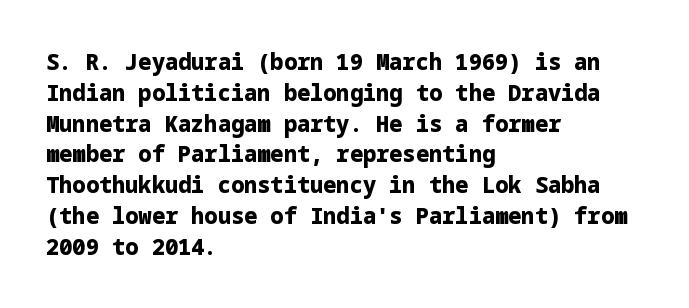
Q: Is the text bold? A: Yes.
Q: Is the text italic (slanted)? A: No, it is upright.
Q: Is the text underlined? A: No.
Q: How is the paragraph aligned? A: Left-aligned.
Q: Is the spacing between letters normal or unusually wide? A: Normal.
Q: Is the spacing between lines tight, normal or loose? A: Normal.
